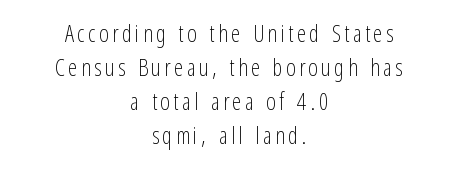
{"italic": "no", "bold": "no", "underline": "no", "align": "center", "line_spacing": "normal", "line_spacing_ratio": 1.48, "glyph_px": 23}
